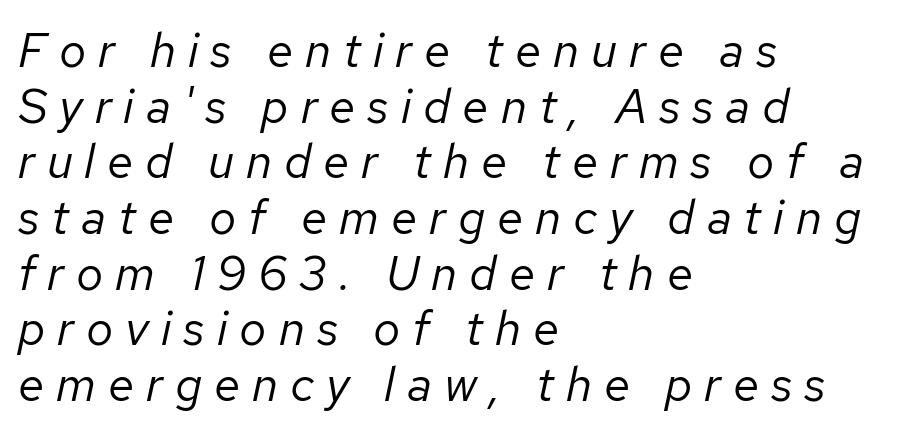
{"italic": "yes", "lean": "right", "slant_degrees": 12, "bold": "no", "weight": "regular", "width": "normal", "stroke_contrast": "low", "x_height": "medium", "monospaced": "no", "underline": "no", "align": "left", "line_spacing_ratio": 1.16, "letter_spacing": "wide", "letter_spacing_em": 0.25, "glyph_px": 48}
